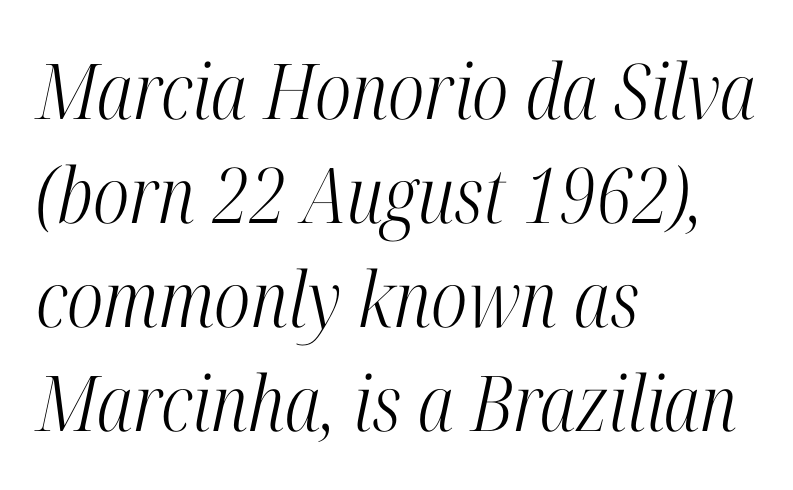
{"serif": "yes", "italic": "yes", "lean": "right", "slant_degrees": 12, "bold": "no", "weight": "light", "width": "condensed", "stroke_contrast": "high", "x_height": "medium", "monospaced": "no", "underline": "no", "align": "left", "line_spacing": "normal", "line_spacing_ratio": 1.35, "letter_spacing": "normal", "letter_spacing_em": 0.0, "glyph_px": 77}
